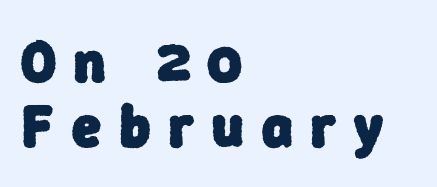
Q: Is the text bold? A: Yes.
Q: Is the typeface a serif or a sans-serif typeface? A: Sans-serif.
Q: Is the text underlined? A: No.
Q: How is the paragraph aligned? A: Left-aligned.
Q: Is the spacing between letters normal or unusually wide? A: Unusually wide.
Q: Is the spacing between lines tight, normal or loose? A: Tight.
Q: Width (condensed, normal, or wide)? A: Normal.
Q: Stroke contrast? A: Low.
Q: x-height? A: Medium.
Q: Monospaced? A: No.
